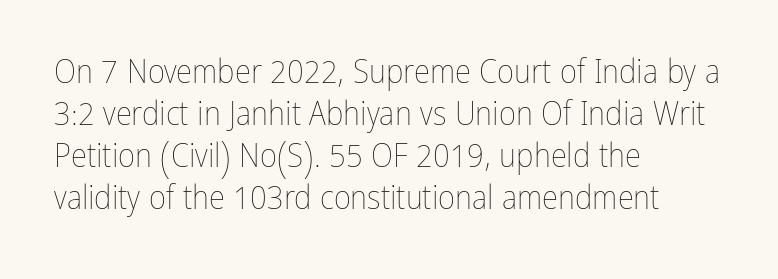
Q: Is the text bold? A: No.
Q: Is the text italic (slanted)? A: No, it is upright.
Q: Is the text underlined? A: No.
Q: How is the paragraph aligned? A: Left-aligned.
Q: Is the spacing between letters normal or unusually wide? A: Normal.
Q: Is the spacing between lines tight, normal or loose? A: Normal.
Q: Width (condensed, normal, or wide)? A: Condensed.
Q: Stroke contrast? A: Low.
Q: x-height? A: Medium.
Q: Monospaced? A: No.
